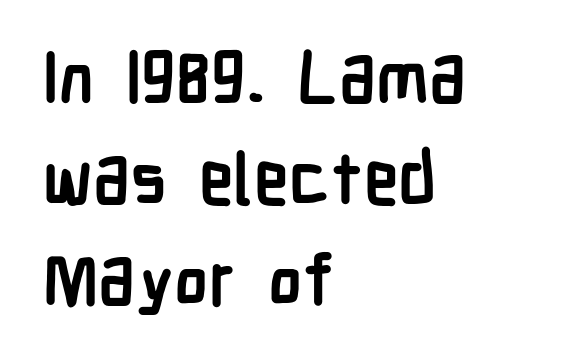
Q: Is the text bold? A: Yes.
Q: Is the text italic (slanted)? A: No, it is upright.
Q: Is the typeface a serif or a sans-serif typeface? A: Sans-serif.
Q: Is the text underlined? A: No.
Q: How is the paragraph aligned? A: Left-aligned.
Q: Is the spacing between letters normal or unusually wide? A: Normal.
Q: Is the spacing between lines tight, normal or loose? A: Normal.
Q: Width (condensed, normal, or wide)? A: Condensed.
Q: Stroke contrast? A: Low.
Q: x-height? A: Medium.
Q: Monospaced? A: No.
